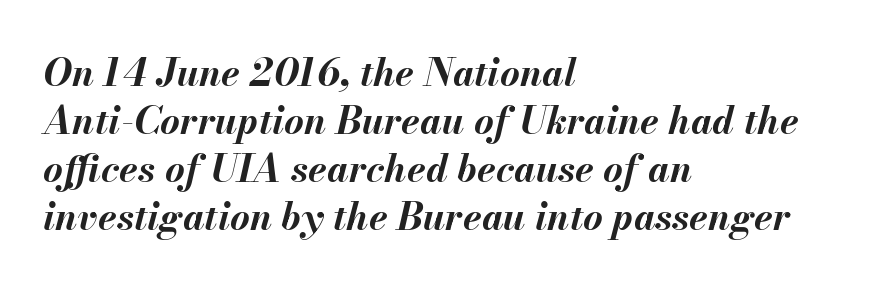
Q: Is the text bold? A: Yes.
Q: Is the text italic (slanted)? A: Yes, it leans right by about 13 degrees.
Q: Is the text underlined? A: No.
Q: How is the paragraph aligned? A: Left-aligned.
Q: Is the spacing between letters normal or unusually wide? A: Normal.
Q: Is the spacing between lines tight, normal or loose? A: Normal.
Q: Width (condensed, normal, or wide)? A: Normal.
Q: Stroke contrast? A: Medium.
Q: x-height? A: Small.
Q: Monospaced? A: No.
